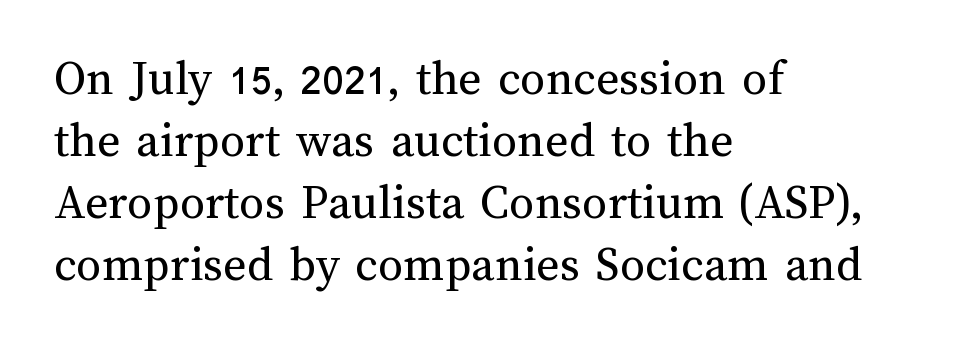
The image shows 50 px regular-weight type, upright; set left-aligned, line spacing 1.24x, normal letter spacing, not underlined; medium stroke contrast and a medium x-height.
